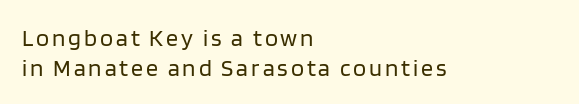
The image shows 24 px text type, upright; set left-aligned, line spacing 1.24x, not underlined.
